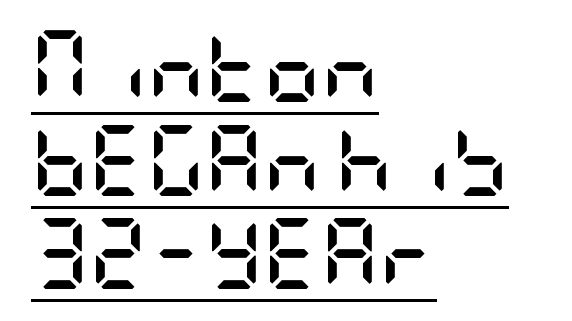
The image shows 71 px semibold, condensed sans-serif type, upright; set left-aligned, normal line spacing (1.32x), normal letter spacing, underlined; low stroke contrast and a large x-height.
